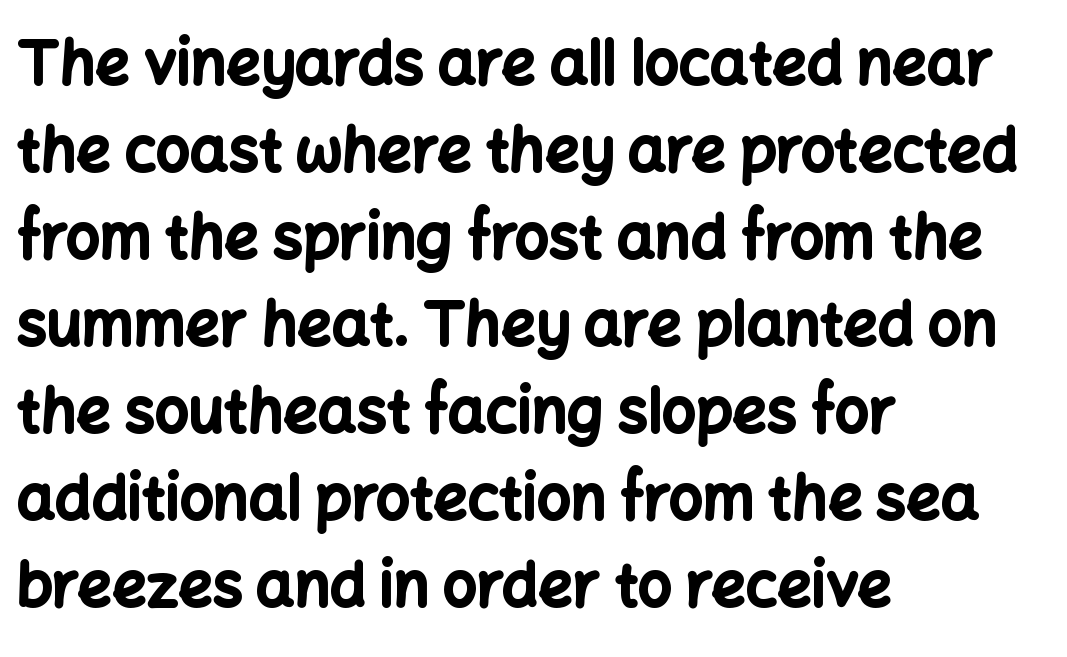
{"serif": "no", "italic": "no", "bold": "yes", "weight": "bold", "width": "normal", "stroke_contrast": "low", "x_height": "medium", "monospaced": "no", "underline": "no", "align": "left", "line_spacing": "normal", "line_spacing_ratio": 1.45, "letter_spacing": "normal", "letter_spacing_em": 0.0, "glyph_px": 60}
